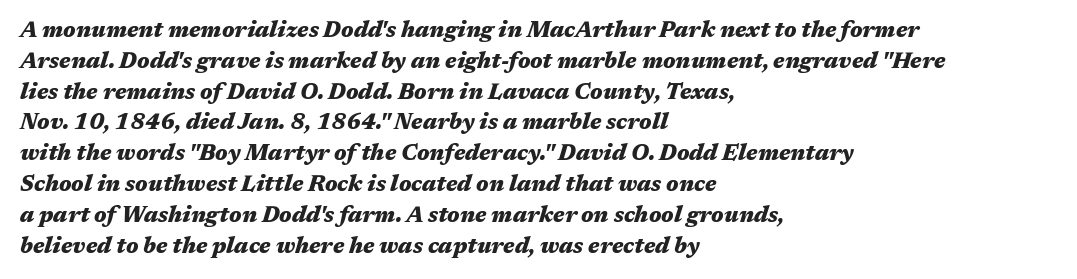
Q: Is the text bold? A: Yes.
Q: Is the text italic (slanted)? A: Yes, it leans right by about 17 degrees.
Q: Is the text underlined? A: No.
Q: How is the paragraph aligned? A: Left-aligned.
Q: Is the spacing between letters normal or unusually wide? A: Normal.
Q: Is the spacing between lines tight, normal or loose? A: Normal.
